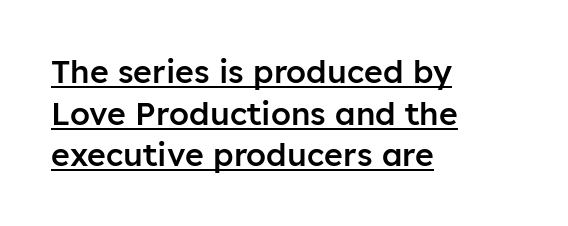
Q: Is the text bold? A: Semi-bold.
Q: Is the text italic (slanted)? A: No, it is upright.
Q: Is the typeface a serif or a sans-serif typeface? A: Sans-serif.
Q: Is the text underlined? A: Yes.
Q: How is the paragraph aligned? A: Left-aligned.
Q: Is the spacing between letters normal or unusually wide? A: Normal.
Q: Is the spacing between lines tight, normal or loose? A: Normal.
Q: Width (condensed, normal, or wide)? A: Normal.
Q: Stroke contrast? A: Low.
Q: x-height? A: Medium.
Q: Monospaced? A: No.
